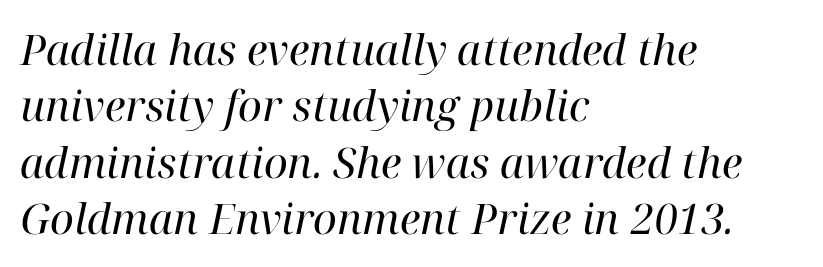
The image shows 42 px regular-weight serif type, italic (leaning right); set left-aligned, normal line spacing (1.34x), normal letter spacing, not underlined; high stroke contrast and a medium x-height.
